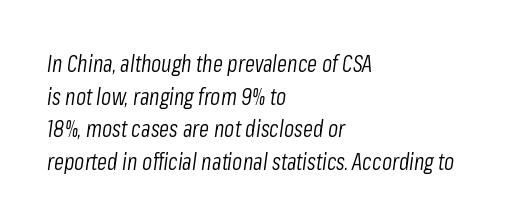
{"italic": "yes", "lean": "right", "slant_degrees": 8, "bold": "no", "underline": "no", "align": "left", "line_spacing": "normal", "line_spacing_ratio": 1.42, "letter_spacing": "normal", "letter_spacing_em": 0.0, "glyph_px": 23}
